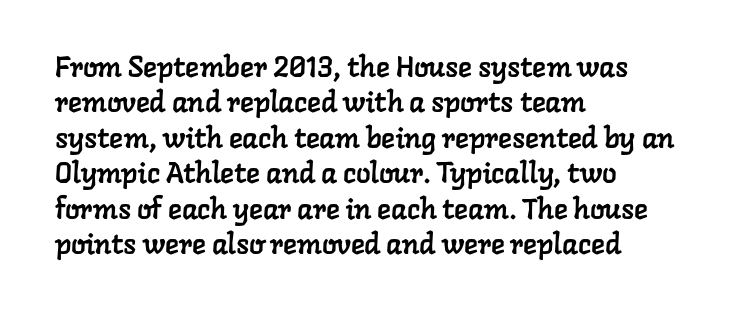
{"serif": "yes", "width": "normal", "stroke_contrast": "low", "x_height": "medium", "monospaced": "no", "underline": "no", "align": "left", "line_spacing_ratio": 1.22, "letter_spacing": "normal", "letter_spacing_em": 0.0, "glyph_px": 29}
